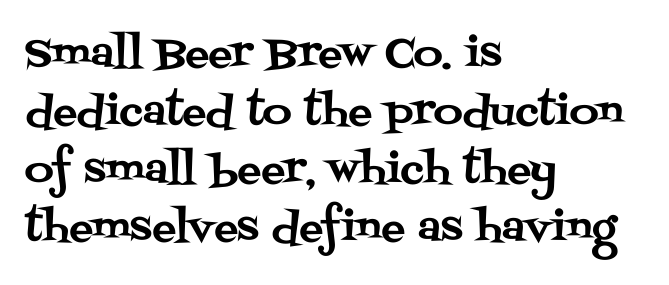
The image shows 40 px serif type, upright; set left-aligned, normal line spacing (1.45x), normal letter spacing, not underlined; medium stroke contrast and a large x-height.
